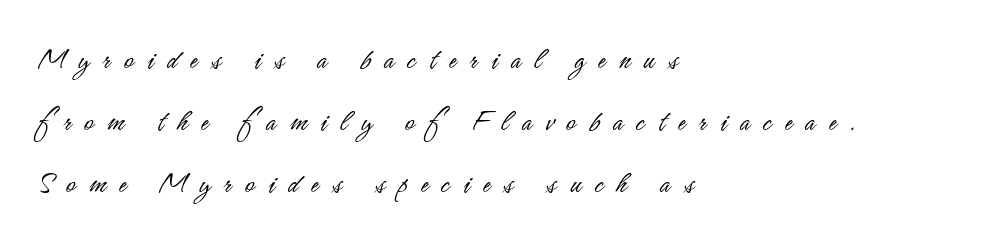
The image shows 32 px light, condensed sans-serif type; set left-aligned, loose line spacing (1.93x), unusually wide letter spacing (+0.42 em), not underlined; low stroke contrast and a small x-height.
